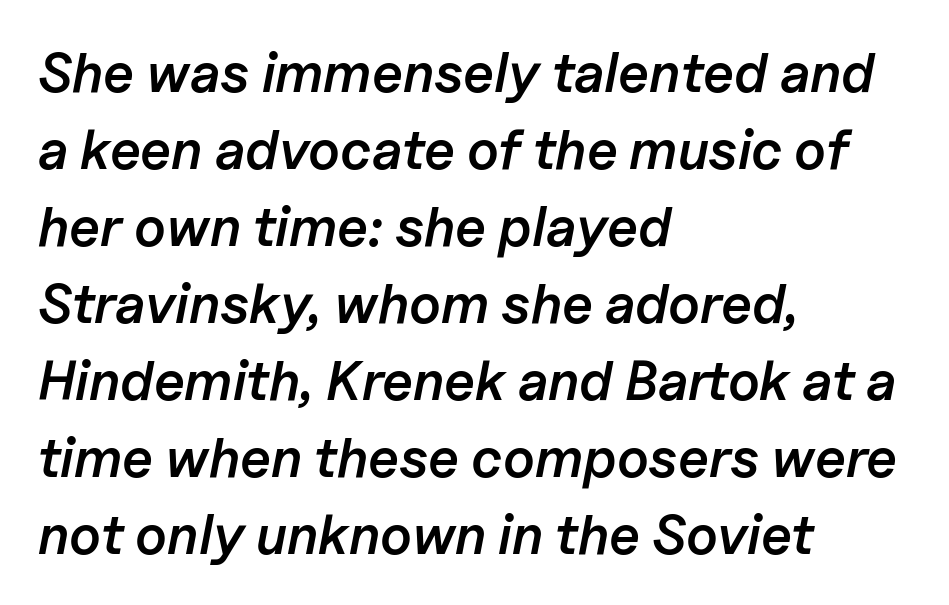
The axis of the letterforms is tilted away from vertical. A somewhat darkened texture: the type is semibold rather than bold. This sample has the flowing, uneven cadence of proportional lettering. These lines keep a tight, regular rhythm from letter to letter.
